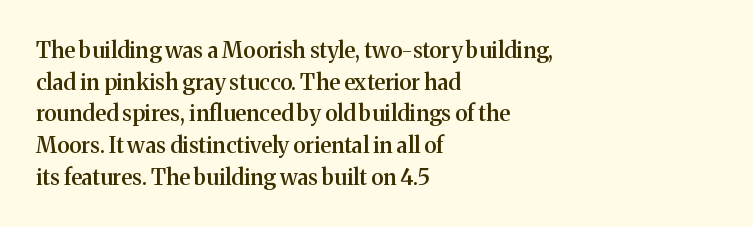
The passage shown stacks its lines at a standard gap. Beneath every word, the page is bare. The compositor pushed each line to the left boundary. Tall strokes in this sample are plumb rather than angled.
